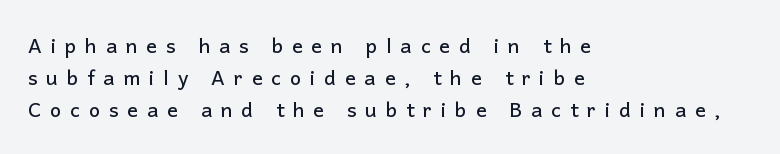
The image shows 20 px text type, upright; set left-aligned, normal line spacing (1.61x), unusually wide letter spacing (+0.44 em), not underlined.
